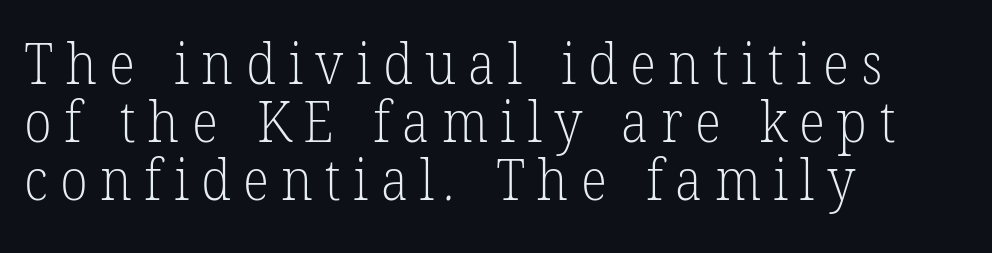
The image shows 56 px light serif type; set left-aligned, tight line spacing (1.04x), unusually wide letter spacing (+0.22 em), not underlined; low stroke contrast and a medium x-height.
